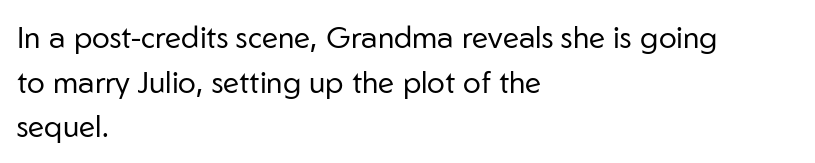
Q: Is the text bold? A: No.
Q: Is the text italic (slanted)? A: No, it is upright.
Q: Is the typeface a serif or a sans-serif typeface? A: Sans-serif.
Q: Is the text underlined? A: No.
Q: How is the paragraph aligned? A: Left-aligned.
Q: Is the spacing between letters normal or unusually wide? A: Normal.
Q: Is the spacing between lines tight, normal or loose? A: Normal.
Q: Width (condensed, normal, or wide)? A: Normal.
Q: Stroke contrast? A: Low.
Q: x-height? A: Medium.
Q: Monospaced? A: No.
